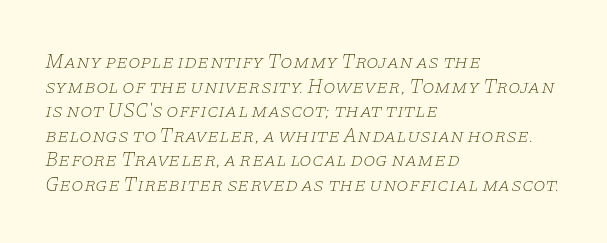
Q: Is the text bold? A: No.
Q: Is the text italic (slanted)? A: Yes, it leans right by about 11 degrees.
Q: Is the text underlined? A: No.
Q: How is the paragraph aligned? A: Left-aligned.
Q: Is the spacing between letters normal or unusually wide? A: Normal.
